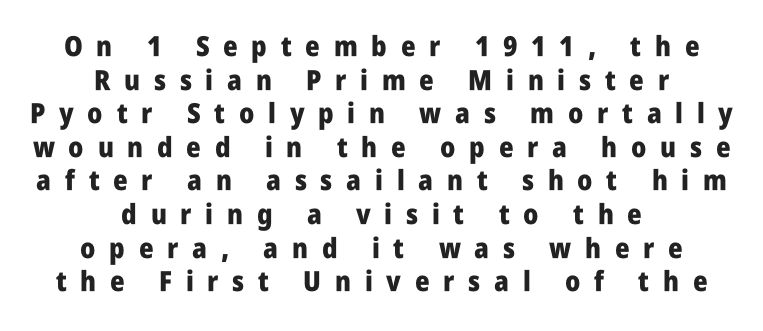
Q: Is the text bold? A: Yes.
Q: Is the text italic (slanted)? A: No, it is upright.
Q: Is the typeface a serif or a sans-serif typeface? A: Sans-serif.
Q: Is the text underlined? A: No.
Q: How is the paragraph aligned? A: Centered.
Q: Is the spacing between letters normal or unusually wide? A: Unusually wide.
Q: Width (condensed, normal, or wide)? A: Condensed.
Q: Stroke contrast? A: Low.
Q: x-height? A: Large.
Q: Monospaced? A: No.
